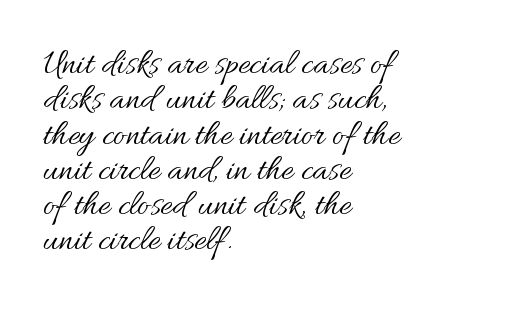
Q: Is the text bold? A: No.
Q: Is the text italic (slanted)? A: Yes.
Q: Is the text underlined? A: No.
Q: How is the paragraph aligned? A: Left-aligned.
Q: Is the spacing between letters normal or unusually wide? A: Normal.
Q: Is the spacing between lines tight, normal or loose? A: Tight.
Q: Width (condensed, normal, or wide)? A: Normal.
Q: Stroke contrast? A: Medium.
Q: x-height? A: Small.
Q: Monospaced? A: No.
